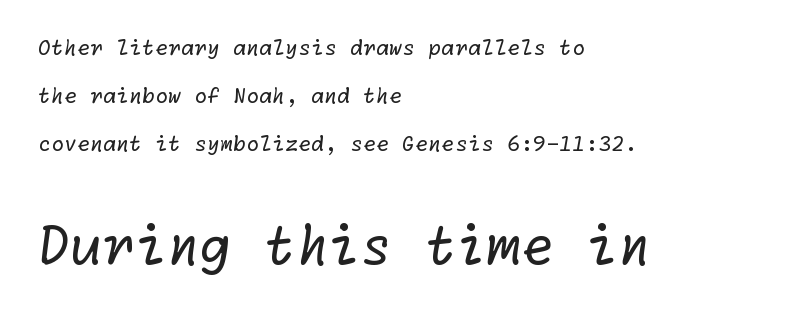
The strip under each line holds only bare page. Baseline-to-baseline distance is far greater than the letter height. Examine the stroke ends and you'll find no serifs. The designer gave the closing block more size than the opening block. Between one letter and the next there's only the usual sliver of space.
